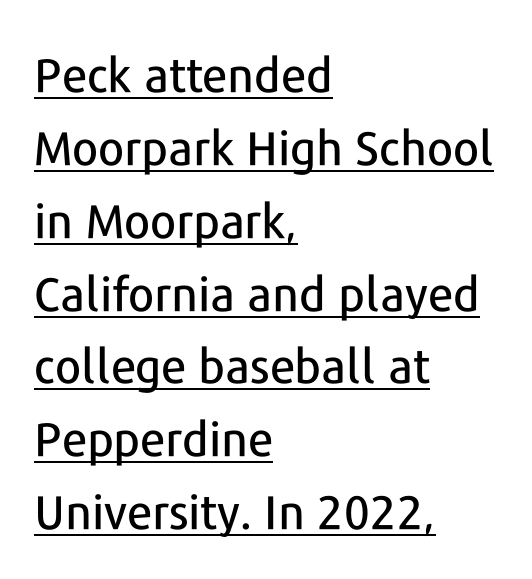
The rag falls on the right side of this text block. Each letter keeps its own natural width here, so spacing adapts to shape. You can see a thin bar hugging the bottom of the glyphs. No extra tracking has been applied to these lines. Font category for this specimen: sans-serif. The rendering uses a moderate line-height, typical for paragraphs.
